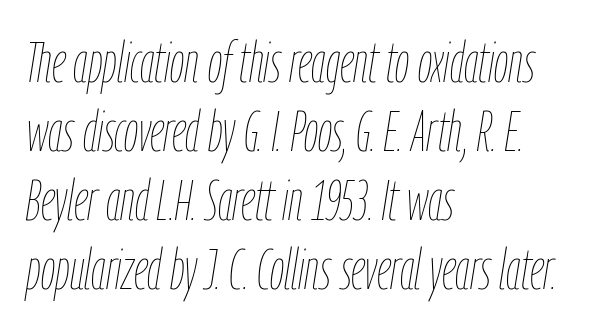
The typesetting does not lean heavy: it is not bold. Quick note: underline off. Observe the lean: these are italic letterforms. Nobody touched the tracking dial on this one.
